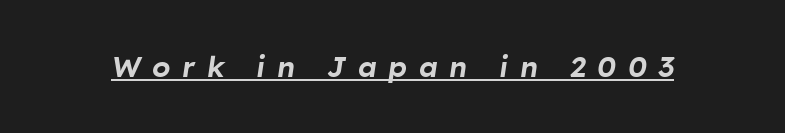
Q: Is the text italic (slanted)? A: Yes, it leans right by about 8 degrees.
Q: Is the text underlined? A: Yes.
Q: Is the spacing between letters normal or unusually wide? A: Unusually wide.
Q: Width (condensed, normal, or wide)? A: Normal.
Q: Stroke contrast? A: Low.
Q: x-height? A: Medium.
Q: Monospaced? A: No.
